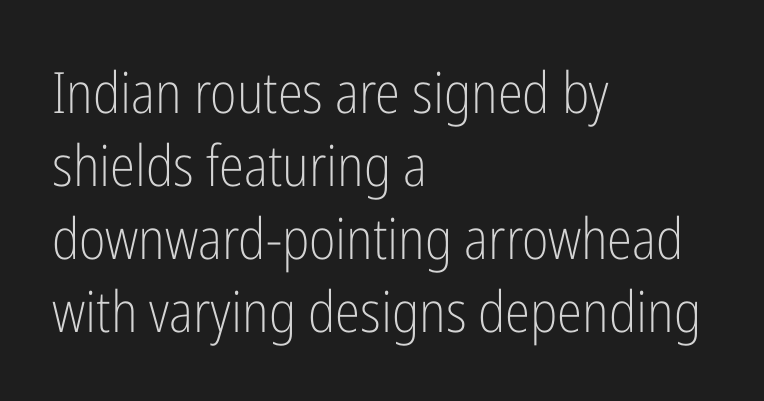
Q: Is the text bold? A: No.
Q: Is the text italic (slanted)? A: No, it is upright.
Q: Is the typeface a serif or a sans-serif typeface? A: Sans-serif.
Q: Is the text underlined? A: No.
Q: How is the paragraph aligned? A: Left-aligned.
Q: Is the spacing between letters normal or unusually wide? A: Normal.
Q: Is the spacing between lines tight, normal or loose? A: Normal.
Q: Width (condensed, normal, or wide)? A: Condensed.
Q: Stroke contrast? A: Low.
Q: x-height? A: Medium.
Q: Monospaced? A: No.
